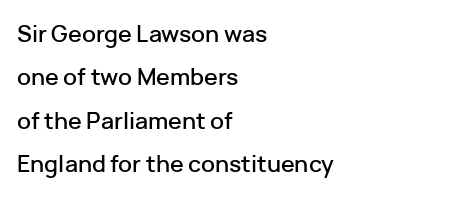
The image shows 23 px text type, upright; set left-aligned, line spacing 1.89x, normal letter spacing, not underlined.
